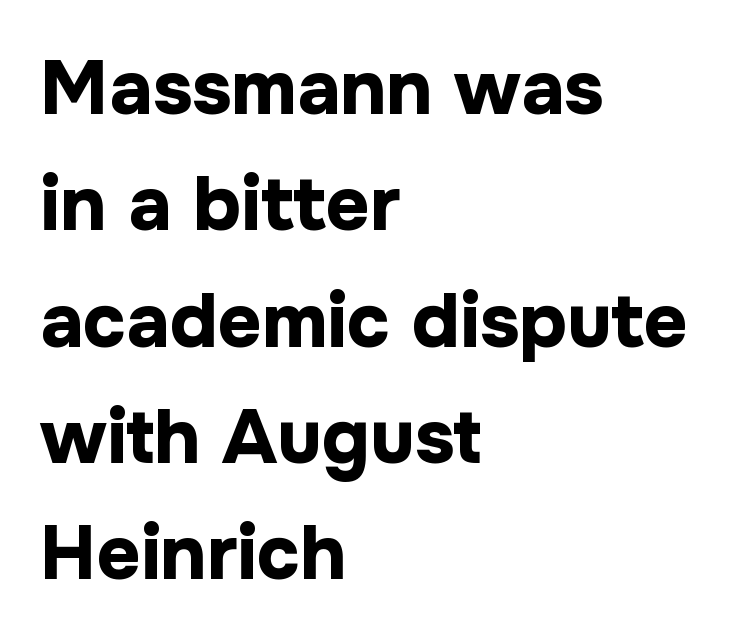
The image shows 76 px bold sans-serif type, upright; set left-aligned, normal line spacing (1.53x), normal letter spacing, not underlined; low stroke contrast and a medium x-height.
